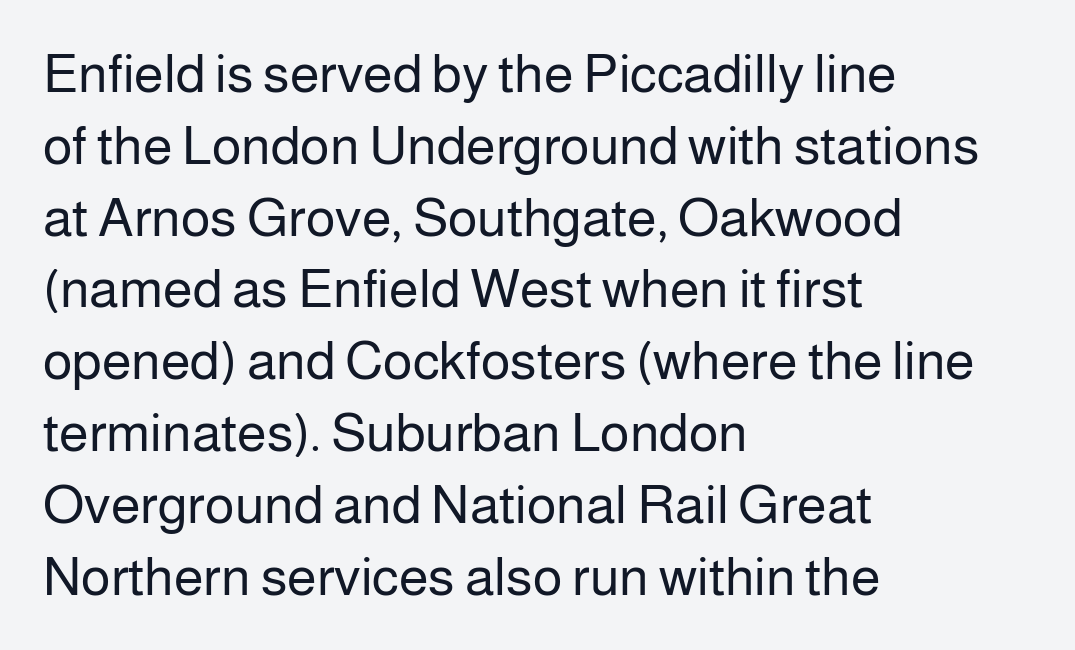
Does the lettering tilt? It doesn't — this is upright. The setting favours the left margin, as ordinary paragraphs usually do. Notice how descenders clear the ascenders below comfortably — that's standard leading. Only glyphs here, with clear space below each row.
